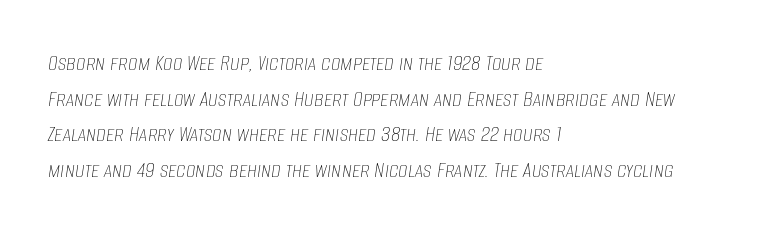
Q: Is the text bold? A: No.
Q: Is the text italic (slanted)? A: Yes, it leans right by about 8 degrees.
Q: Is the text underlined? A: No.
Q: How is the paragraph aligned? A: Left-aligned.
Q: Is the spacing between letters normal or unusually wide? A: Normal.
Q: Is the spacing between lines tight, normal or loose? A: Normal.
